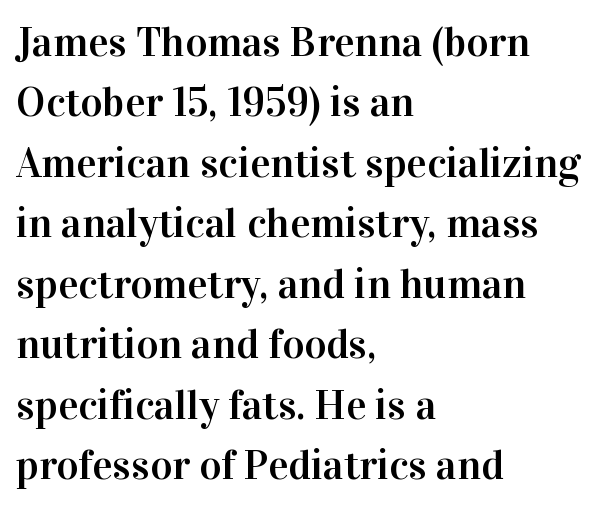
The image shows 42 px serif type, upright; set left-aligned, normal line spacing (1.44x), normal letter spacing, not underlined; high stroke contrast and a medium x-height.
